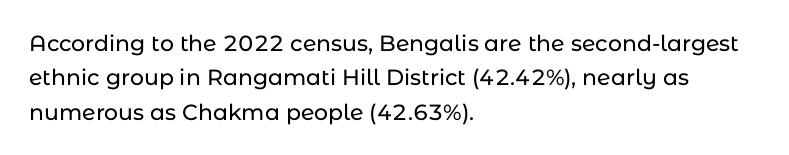
Q: Is the text italic (slanted)? A: No, it is upright.
Q: Is the text underlined? A: No.
Q: How is the paragraph aligned? A: Left-aligned.
Q: Is the spacing between letters normal or unusually wide? A: Normal.
Q: Is the spacing between lines tight, normal or loose? A: Normal.
